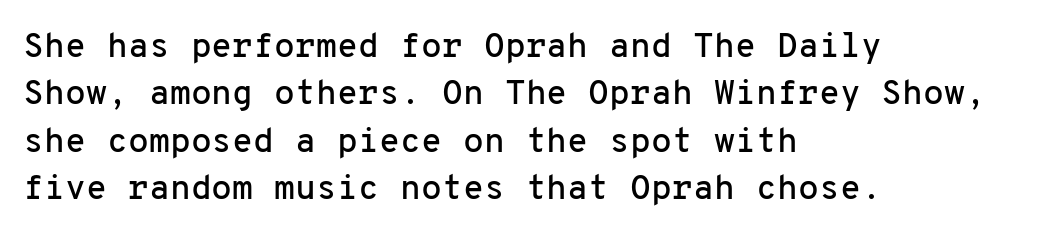
Q: Is the text italic (slanted)? A: No, it is upright.
Q: Is the typeface a serif or a sans-serif typeface? A: Sans-serif.
Q: Is the text underlined? A: No.
Q: How is the paragraph aligned? A: Left-aligned.
Q: Is the spacing between letters normal or unusually wide? A: Normal.
Q: Is the spacing between lines tight, normal or loose? A: Normal.
Q: Width (condensed, normal, or wide)? A: Normal.
Q: Stroke contrast? A: Low.
Q: x-height? A: Medium.
Q: Monospaced? A: Yes.
